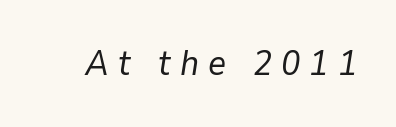
Has an underline been added? It has not. Loose tracking; the words dissolve into strings of separated letters. Caption: face not bold, strokes unweighted. Each letter keeps its own natural width here, so spacing adapts to shape. This is oblique type, the kind used for emphasis or titles.
